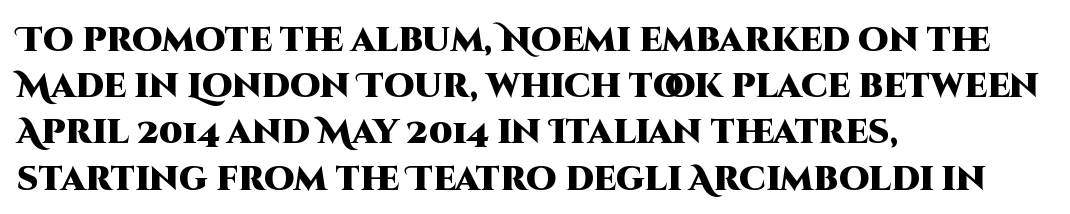
{"serif": "no", "italic": "no", "bold": "yes", "weight": "heavy", "width": "normal", "stroke_contrast": "high", "x_height": "large", "monospaced": "no", "underline": "no", "align": "left", "line_spacing": "normal", "line_spacing_ratio": 1.36, "letter_spacing": "normal", "letter_spacing_em": 0.0, "glyph_px": 34}
